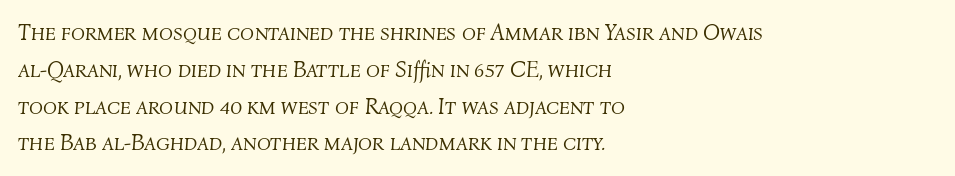
Q: Is the text bold? A: No.
Q: Is the text italic (slanted)? A: Yes, it leans right by about 4 degrees.
Q: Is the text underlined? A: No.
Q: How is the paragraph aligned? A: Left-aligned.
Q: Is the spacing between letters normal or unusually wide? A: Normal.
Q: Is the spacing between lines tight, normal or loose? A: Normal.
